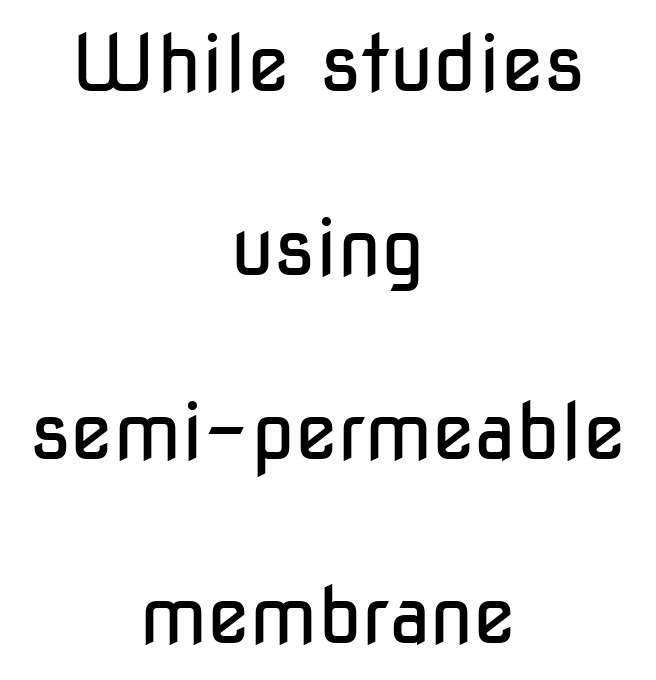
Proportional: the letters do not fall into vertical columns. The horizontal fit of the characters is conventional and even. The letters stand straight up with perfectly vertical stems. The font family rendered here belongs to the sans-serif group. The lines are spread far apart with generous leading.
